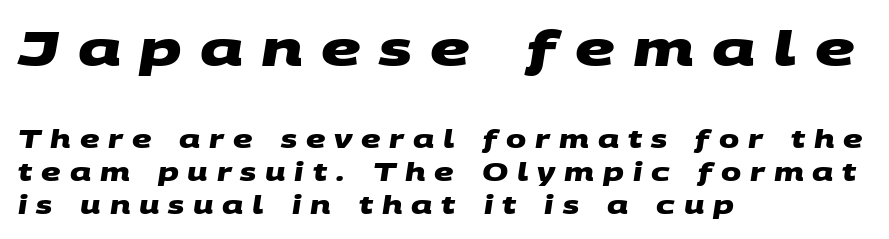
Letters rest on an invisible, unmarked baseline. In CSS terms this would be text-align: left. These lines are composed in type without serifs. This is heavy type, rendered in bold.
